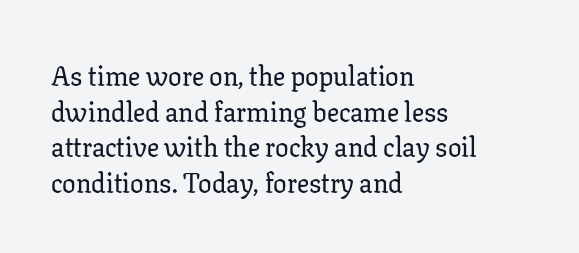
Q: Is the text italic (slanted)? A: No, it is upright.
Q: Is the text underlined? A: No.
Q: How is the paragraph aligned? A: Left-aligned.
Q: Is the spacing between letters normal or unusually wide? A: Normal.
Q: Is the spacing between lines tight, normal or loose? A: Normal.
